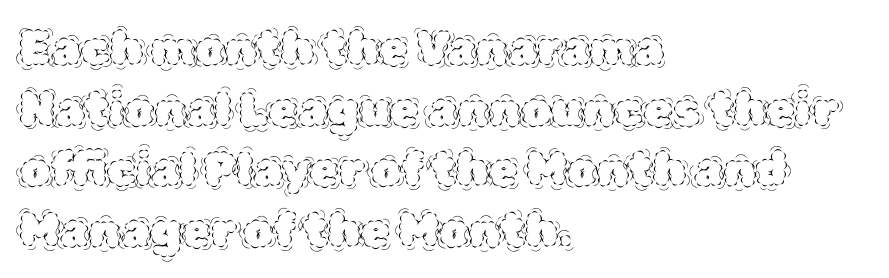
Q: Is the text bold? A: No.
Q: Is the text italic (slanted)? A: No, it is upright.
Q: Is the text underlined? A: No.
Q: How is the paragraph aligned? A: Left-aligned.
Q: Is the spacing between letters normal or unusually wide? A: Normal.
Q: Is the spacing between lines tight, normal or loose? A: Normal.
Q: Width (condensed, normal, or wide)? A: Normal.
Q: x-height? A: Large.
Q: Monospaced? A: No.
